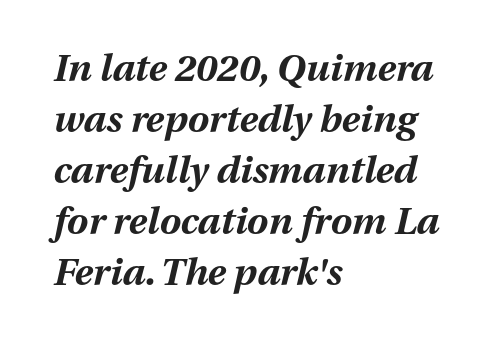
Heavy-handed strokes throughout: this text is bold. There is no visible air inserted between adjacent glyphs. This rendering uses left alignment, leaving the right contour irregular. Slant detected: the letters are inclined. Leading matches the norm, producing a regular column. Each row of text sits above clean, open space.
